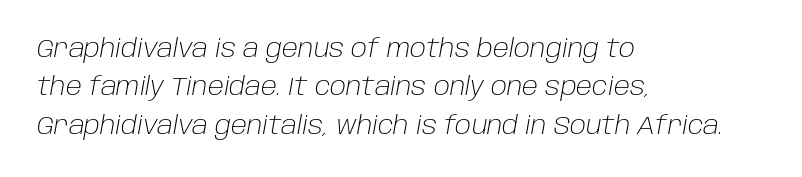
Q: Is the text bold? A: No.
Q: Is the text italic (slanted)? A: Yes, it leans right by about 10 degrees.
Q: Is the text underlined? A: No.
Q: How is the paragraph aligned? A: Left-aligned.
Q: Is the spacing between letters normal or unusually wide? A: Normal.
Q: Is the spacing between lines tight, normal or loose? A: Normal.
